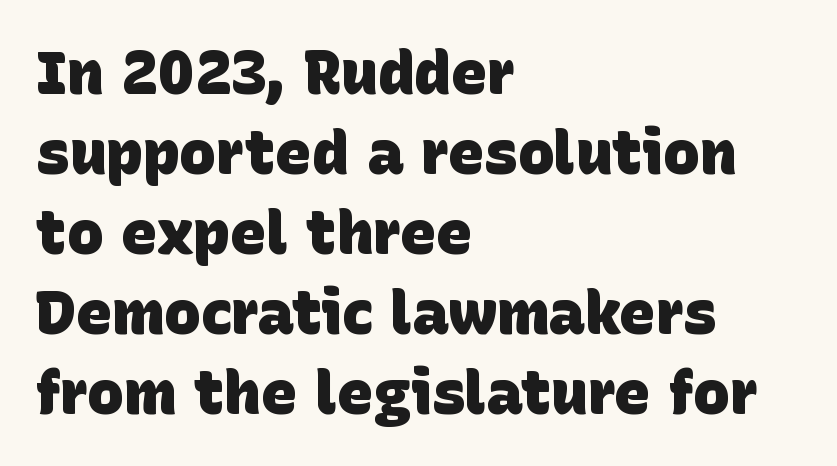
Look at the tracking — it's just the regular setting, nothing added. The lines are quadded left. A typesetter would label this face a sans. Chunky letters — that's bold for sure. The rendering uses a moderate line-height, typical for paragraphs. Check the space under the baseline: it is left empty.
